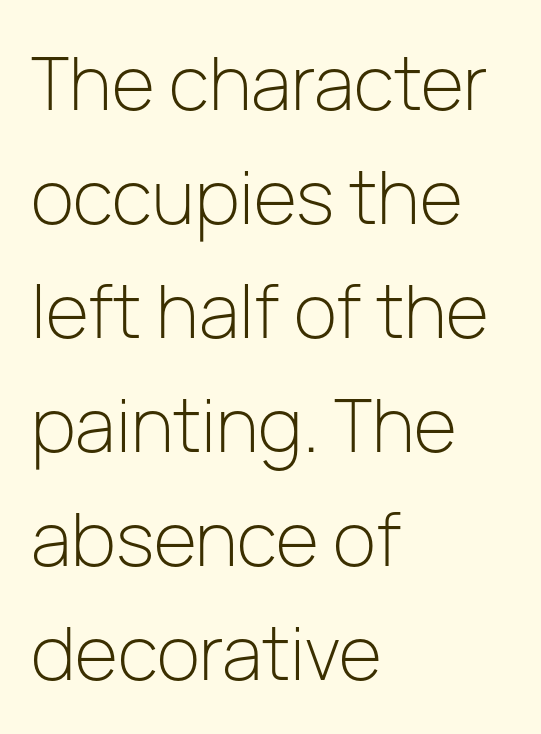
Honestly, there is no underline to notice here at all. A quiet, ordinary-to-light weight characterises the typeface. The face used here is rendered with its standard letterfit. Each letter keeps its own natural width here, so spacing adapts to shape.
